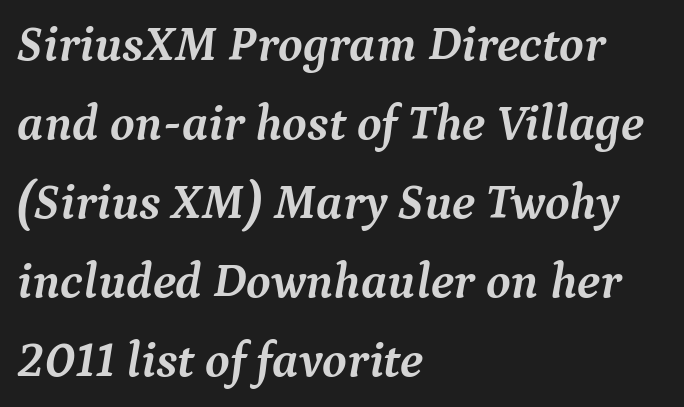
Q: Is the text bold? A: Yes.
Q: Is the text italic (slanted)? A: Yes, it leans right by about 9 degrees.
Q: Is the typeface a serif or a sans-serif typeface? A: Serif.
Q: Is the text underlined? A: No.
Q: How is the paragraph aligned? A: Left-aligned.
Q: Is the spacing between letters normal or unusually wide? A: Normal.
Q: Is the spacing between lines tight, normal or loose? A: Normal.
Q: Width (condensed, normal, or wide)? A: Normal.
Q: Stroke contrast? A: Medium.
Q: x-height? A: Medium.
Q: Monospaced? A: No.
